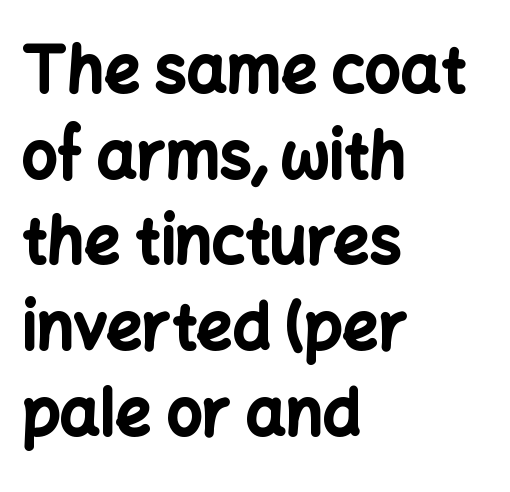
{"serif": "no", "italic": "no", "bold": "yes", "weight": "bold", "width": "normal", "stroke_contrast": "low", "x_height": "medium", "monospaced": "no", "underline": "no", "align": "left", "line_spacing": "normal", "line_spacing_ratio": 1.36, "letter_spacing": "normal", "letter_spacing_em": 0.0, "glyph_px": 63}
